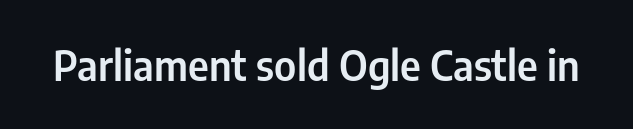
{"serif": "no", "italic": "no", "width": "condensed", "stroke_contrast": "low", "x_height": "medium", "monospaced": "no", "underline": "no", "letter_spacing": "normal", "letter_spacing_em": 0.0, "glyph_px": 41}
